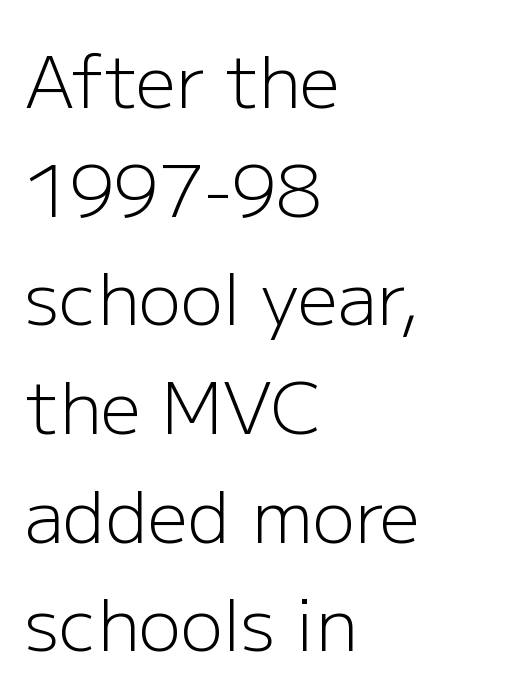
Vertical stems look standard width or narrower in stroke. The zone under the glyphs is completely vacant. Varying glyph widths throughout — classic text-font behaviour. Vertical strokes here are truly vertical.
